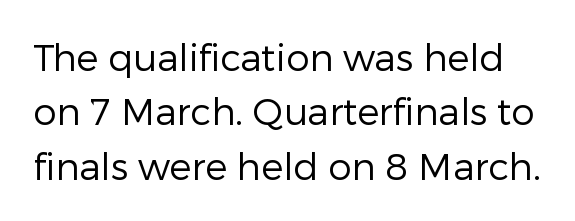
The image shows 37 px regular-weight sans-serif type, upright; set normal line spacing (1.47x), normal letter spacing, not underlined; low stroke contrast and a medium x-height.
